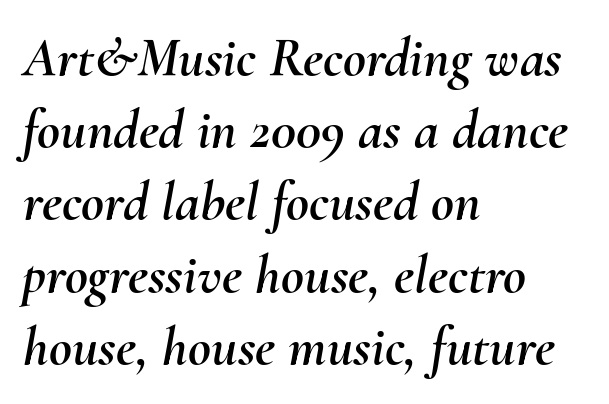
The image shows 56 px text type, italic (leaning right); set left-aligned, normal line spacing (1.29x), normal letter spacing, not underlined; medium stroke contrast and a small x-height.
